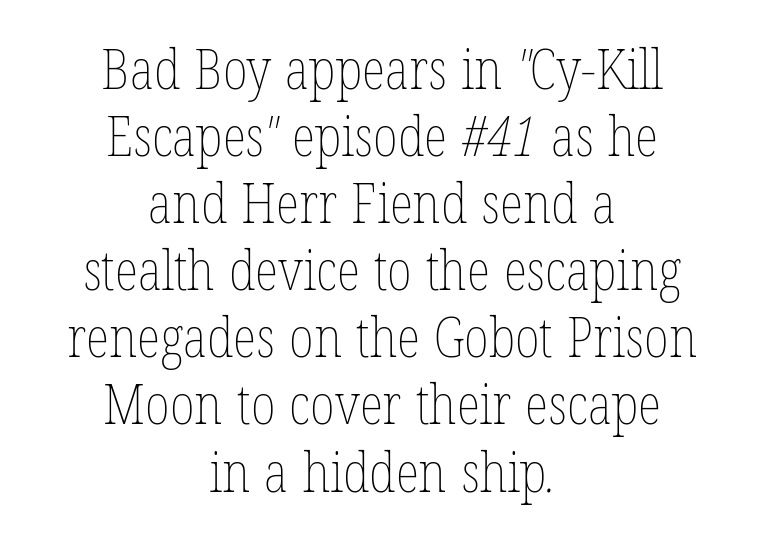
{"bold": "no", "weight": "thin", "width": "condensed", "stroke_contrast": "low", "x_height": "medium", "monospaced": "no", "underline": "no", "align": "center", "line_spacing_ratio": 1.22, "letter_spacing": "normal", "letter_spacing_em": 0.0, "glyph_px": 55}
